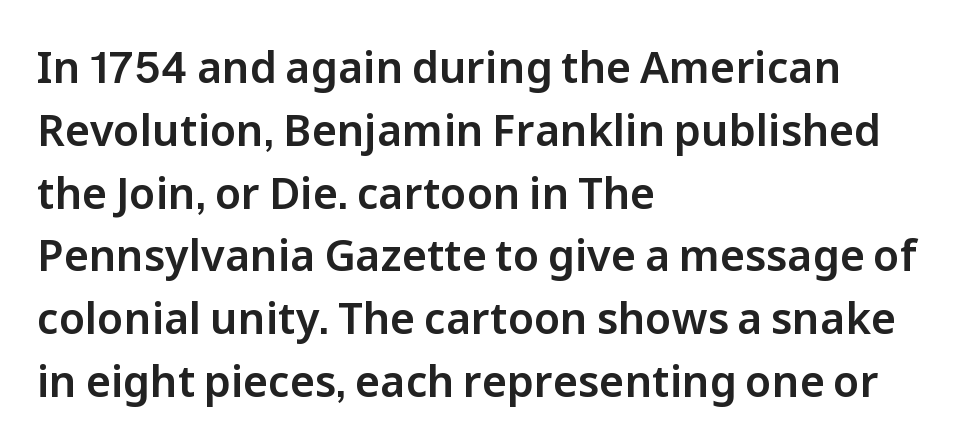
Just letters on the line, the space beneath them empty. Which margin do the lines hug? The left one — the right edge is uneven. A roman cut, with each character standing at attention. Character widths vary here, with narrow letters taking less room than wide ones.
